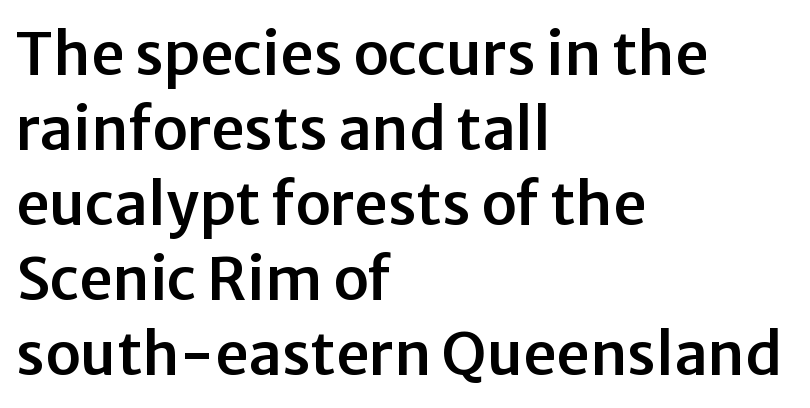
{"serif": "no", "italic": "no", "width": "normal", "stroke_contrast": "low", "x_height": "medium", "monospaced": "no", "underline": "no", "align": "left", "line_spacing": "normal", "line_spacing_ratio": 1.27, "letter_spacing": "normal", "letter_spacing_em": 0.0, "glyph_px": 59}
